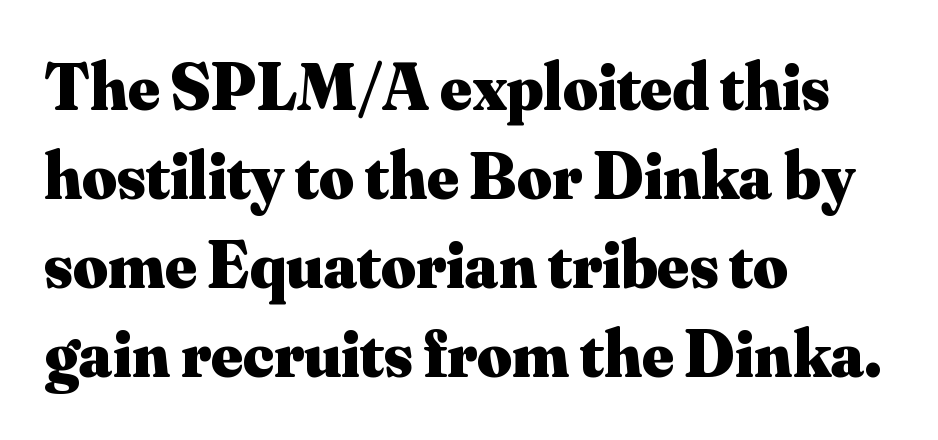
Q: Is the text bold? A: Yes.
Q: Is the text italic (slanted)? A: No, it is upright.
Q: Is the typeface a serif or a sans-serif typeface? A: Serif.
Q: Is the text underlined? A: No.
Q: How is the paragraph aligned? A: Left-aligned.
Q: Is the spacing between letters normal or unusually wide? A: Normal.
Q: Is the spacing between lines tight, normal or loose? A: Normal.
Q: Width (condensed, normal, or wide)? A: Normal.
Q: Stroke contrast? A: Medium.
Q: x-height? A: Small.
Q: Monospaced? A: No.
